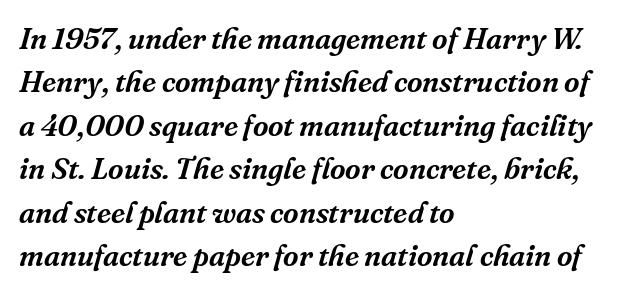
{"serif": "yes", "italic": "yes", "lean": "right", "slant_degrees": 16, "width": "normal", "stroke_contrast": "medium", "x_height": "medium", "monospaced": "no", "underline": "no", "align": "left", "line_spacing": "normal", "line_spacing_ratio": 1.45, "letter_spacing": "normal", "letter_spacing_em": 0.0, "glyph_px": 30}
